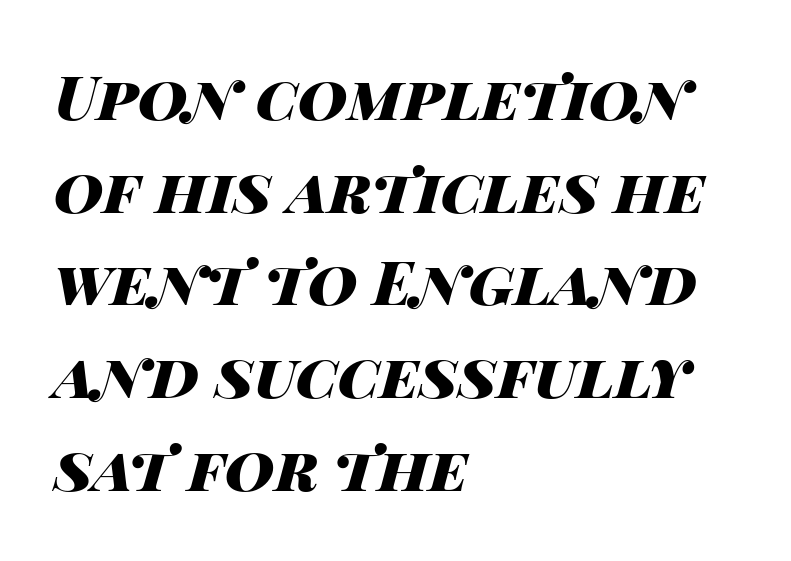
{"italic": "yes", "lean": "right", "slant_degrees": 14, "bold": "yes", "weight": "heavy", "width": "wide", "stroke_contrast": "high", "x_height": "large", "monospaced": "no", "underline": "no", "align": "left", "line_spacing": "normal", "line_spacing_ratio": 1.52, "letter_spacing": "normal", "letter_spacing_em": 0.0, "glyph_px": 61}
